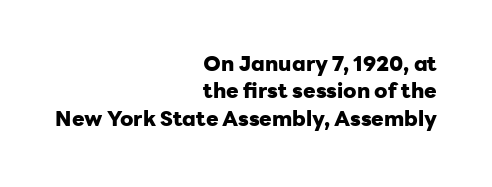
{"italic": "no", "bold": "yes", "underline": "no", "align": "right", "line_spacing": "normal", "line_spacing_ratio": 1.3, "letter_spacing": "normal", "letter_spacing_em": 0.0, "glyph_px": 21}
